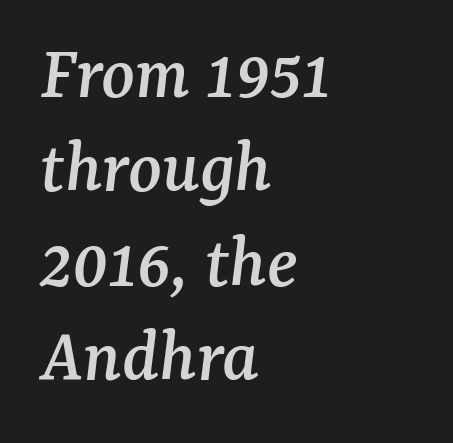
The image shows 78 px serif type, italic (leaning right); set left-aligned, line spacing 1.21x, normal letter spacing, not underlined; medium stroke contrast and a medium x-height.
